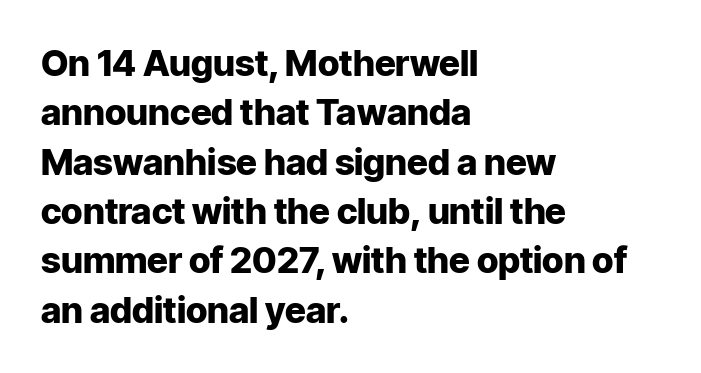
Regular leading. Does the lettering tilt? It doesn't — this is upright. Here the designer chose a conventional face with non-uniform glyph widths. Characters follow at the spacing the type designer built in. The baseline area is clear. The paragraph shown leans on its left margin.
